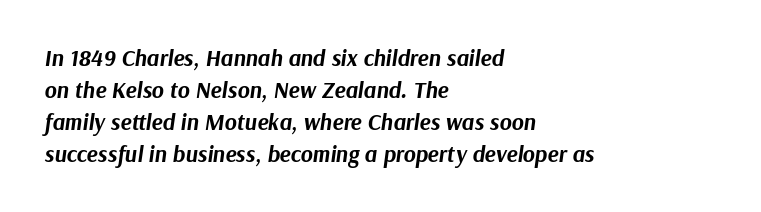
{"italic": "yes", "lean": "right", "slant_degrees": 9, "bold": "yes", "underline": "no", "align": "left", "line_spacing": "normal", "line_spacing_ratio": 1.39, "letter_spacing": "normal", "letter_spacing_em": 0.0, "glyph_px": 23}
